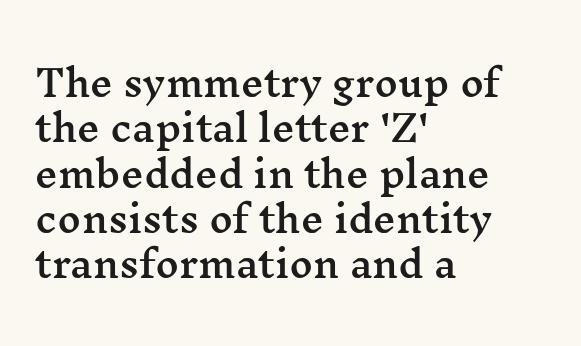
Q: Is the text italic (slanted)? A: No, it is upright.
Q: Is the typeface a serif or a sans-serif typeface? A: Serif.
Q: Is the text underlined? A: No.
Q: How is the paragraph aligned? A: Left-aligned.
Q: Is the spacing between letters normal or unusually wide? A: Normal.
Q: Is the spacing between lines tight, normal or loose? A: Normal.
Q: Width (condensed, normal, or wide)? A: Wide.
Q: Stroke contrast? A: Medium.
Q: x-height? A: Medium.
Q: Monospaced? A: No.
